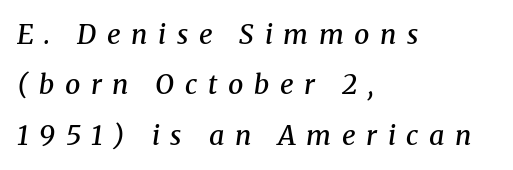
Anything drawn beneath the words? Only blank space. In terms of letterspacing, this is a distinctly airy, spread setting. Compared with a centered layout, this one pins lines to the left instead. The face used here has a pronounced slope to its letters. Bold? Not quite — semibold, heavier than regular but stopping short.
